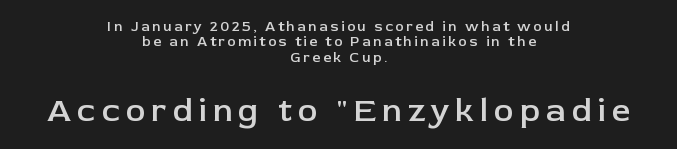
The image shows 33 px semibold sans-serif type, upright; set centered, tight line spacing (1.1x), not underlined; the second (bottom) block is 2.36x larger; low stroke contrast and a medium x-height.
